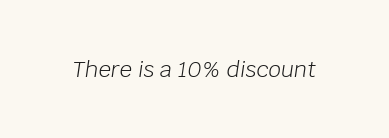
Q: Is the text bold? A: No.
Q: Is the text italic (slanted)? A: Yes, it leans right by about 8 degrees.
Q: Is the text underlined? A: No.
Q: Is the spacing between letters normal or unusually wide? A: Normal.
